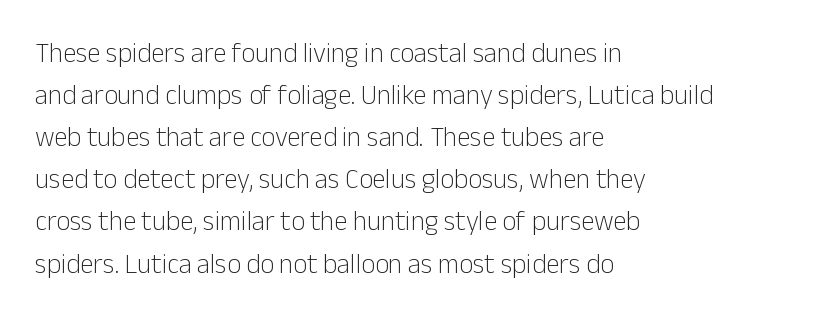
The image shows 27 px text type, upright; set left-aligned, normal line spacing (1.56x), normal letter spacing, not underlined.
